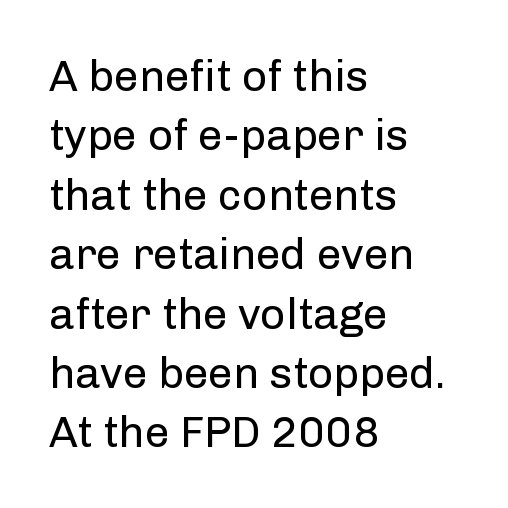
The image shows 44 px regular-weight sans-serif type, upright; set left-aligned, normal line spacing (1.35x), normal letter spacing, not underlined; low stroke contrast and a medium x-height.
